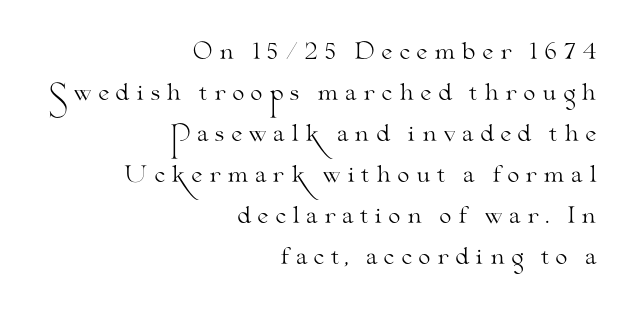
The zone under the glyphs is completely vacant. Heft: none added — not bold. Designer's note — italics off, roman on. Reading down the block, your eye finds every line finishing at a fixed right position. Glyph-to-glyph distance is far greater than everyday printed text.
